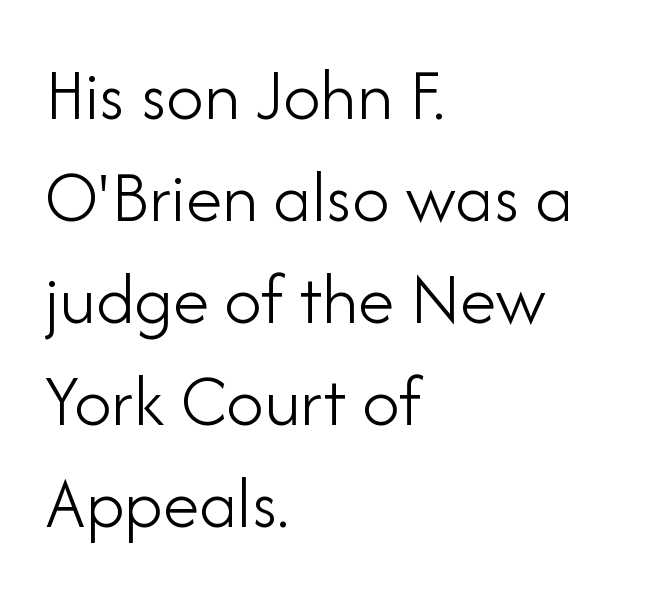
{"serif": "no", "italic": "no", "bold": "no", "weight": "light", "width": "normal", "stroke_contrast": "low", "x_height": "small", "monospaced": "no", "underline": "no", "align": "left", "line_spacing": "normal", "line_spacing_ratio": 1.38, "letter_spacing": "normal", "letter_spacing_em": 0.0, "glyph_px": 74}
